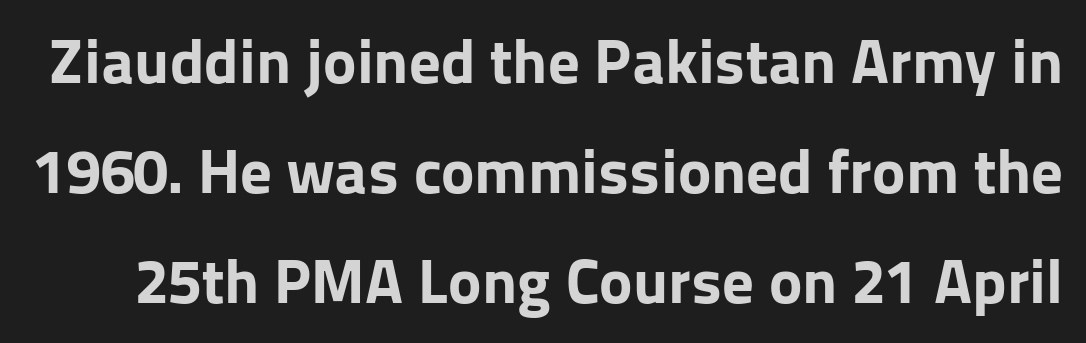
The image shows 63 px bold sans-serif type, upright; set line spacing 1.75x, normal letter spacing, not underlined; low stroke contrast and a medium x-height.
